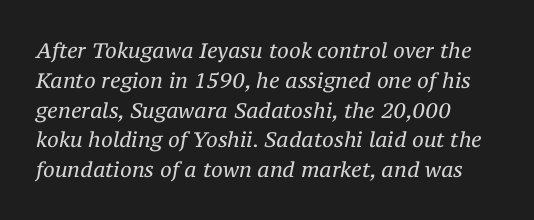
{"italic": "yes", "lean": "right", "slant_degrees": 12, "bold": "no", "underline": "no", "align": "left", "line_spacing": "normal", "line_spacing_ratio": 1.42, "letter_spacing": "normal", "letter_spacing_em": 0.0, "glyph_px": 21}
